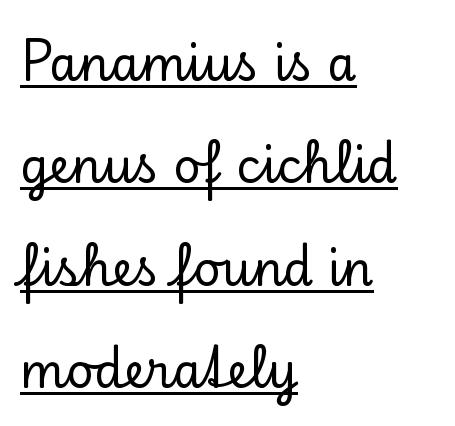
Q: Is the text italic (slanted)? A: No, it is upright.
Q: Is the text underlined? A: Yes.
Q: How is the paragraph aligned? A: Left-aligned.
Q: Is the spacing between letters normal or unusually wide? A: Normal.
Q: Is the spacing between lines tight, normal or loose? A: Loose.
Q: Width (condensed, normal, or wide)? A: Normal.
Q: Stroke contrast? A: Low.
Q: x-height? A: Small.
Q: Monospaced? A: No.
